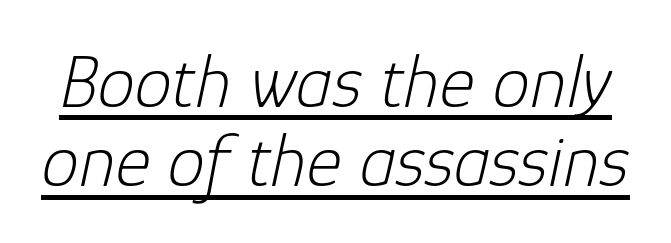
Q: Is the text bold? A: No.
Q: Is the text italic (slanted)? A: Yes, it leans right by about 12 degrees.
Q: Is the text underlined? A: Yes.
Q: Is the spacing between letters normal or unusually wide? A: Normal.
Q: Is the spacing between lines tight, normal or loose? A: Tight.
Q: Width (condensed, normal, or wide)? A: Normal.
Q: Stroke contrast? A: Low.
Q: x-height? A: Medium.
Q: Monospaced? A: No.
